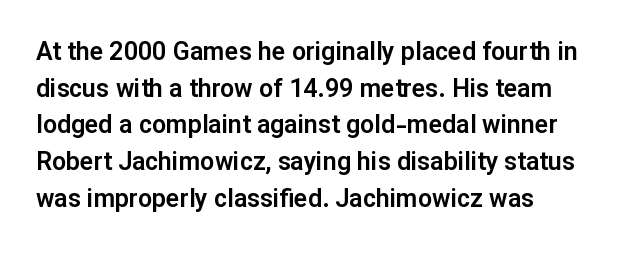
The letters stand straight up with perfectly vertical stems. The tracking reads as untouched default to a designer's eye. Vertical spacing — default. All the whitespace from short lines collects on the right. Bare-footed words on every line.
